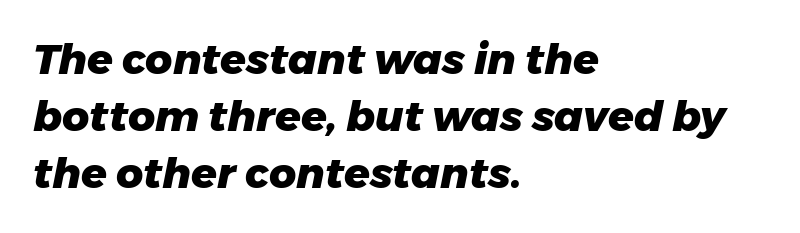
The image shows 42 px heavy type, italic (leaning right); set left-aligned, normal line spacing (1.36x), normal letter spacing, not underlined; low stroke contrast and a medium x-height.
